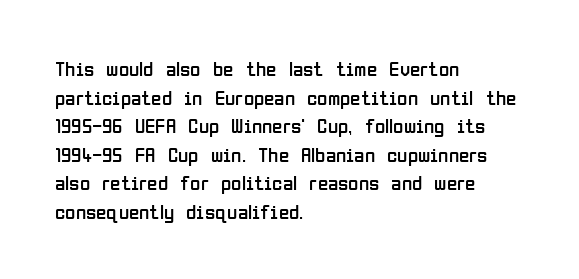
Line beginnings align vertically; line endings do not. Whoever set this chose a conventional vertical rhythm. Stroke mass is kept to a normal reading level or below. Nobody touched the tracking dial on this one.
